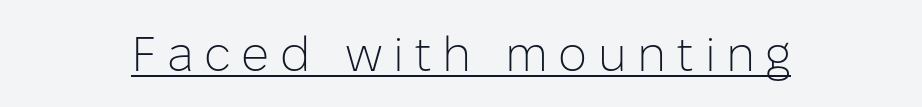
The image shows 49 px light sans-serif type, upright; set unusually wide letter spacing (+0.21 em), underlined; low stroke contrast and a medium x-height.
